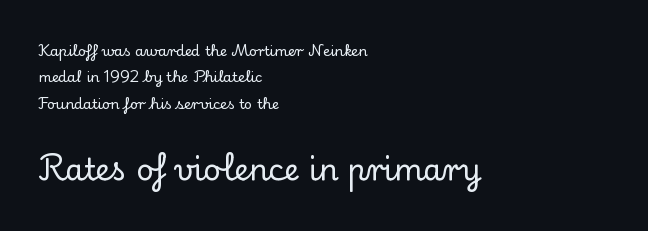
Two sizes are in play, and the larger belongs to the second block. Upright lettering throughout. Caption: standard tracking, unaltered. A serif font was chosen for this passage. Here the designer chose a conventional face with non-uniform glyph widths. Compared with a centered layout, this one pins lines to the left instead.
